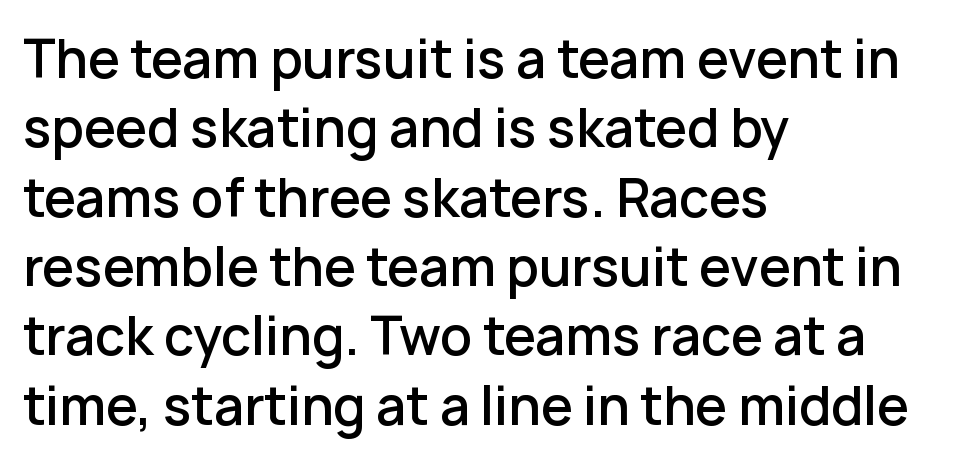
The image shows 51 px semibold sans-serif type, upright; set left-aligned, normal line spacing (1.36x), normal letter spacing, not underlined; low stroke contrast and a medium x-height.
